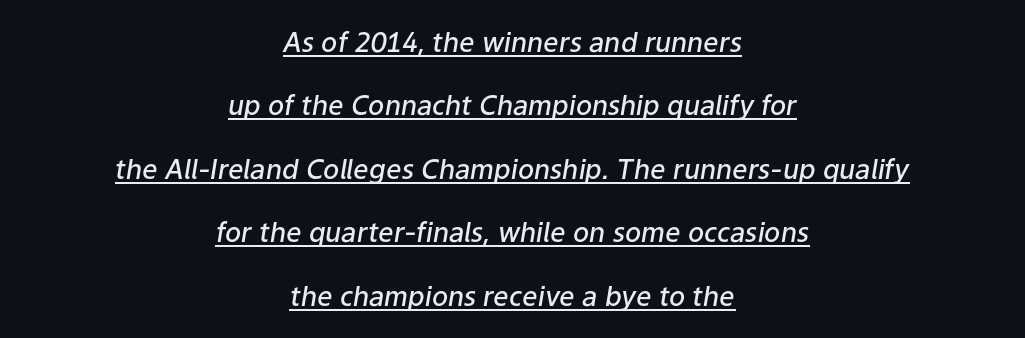
A typographer would call this underscored text. The paragraph has two soft edges and a firm central axis. The block of text is sparse from top to bottom, with ample space between rows. The glyphs have the mass of a demibold cut, below bold. The rendering keeps characters at their native spacing.
